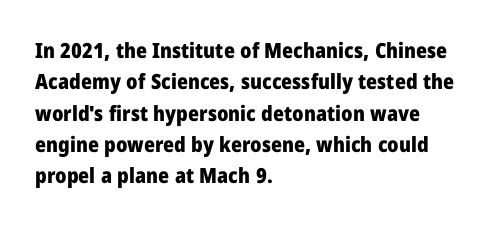
{"italic": "no", "bold": "yes", "underline": "no", "align": "left", "line_spacing": "normal", "line_spacing_ratio": 1.49, "letter_spacing": "normal", "letter_spacing_em": 0.0, "glyph_px": 21}
